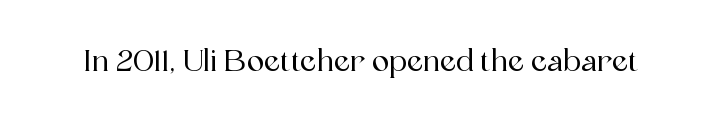
Character widths vary here, with narrow letters taking less room than wide ones. Any mark beneath the type? The region is blank. These lines were composed using upright roman letters. A typesetter would call this zero additional tracking. Examine the stroke ends and you'll spot serifs.
